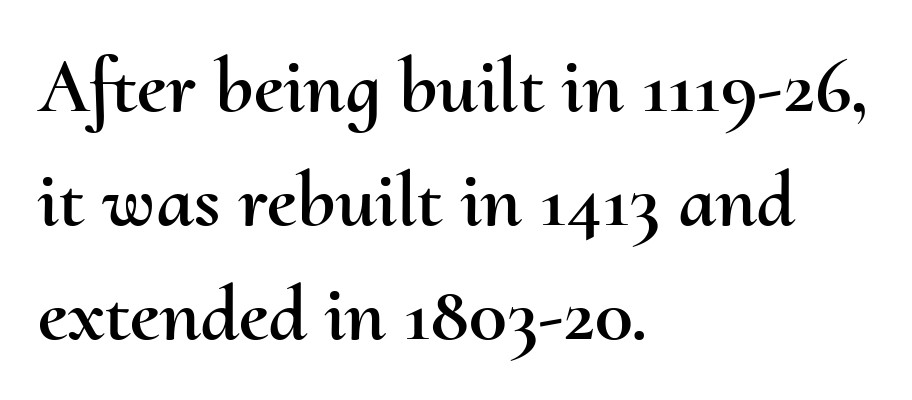
The image shows 79 px text type, upright; set left-aligned, normal line spacing (1.44x), normal letter spacing, not underlined; medium stroke contrast and a small x-height.
